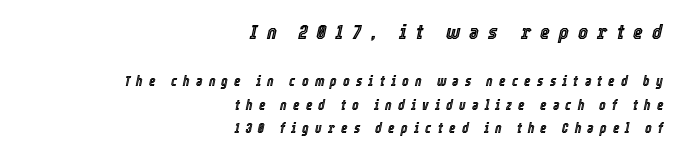
Q: Is the text italic (slanted)? A: Yes, it leans right by about 12 degrees.
Q: Is the text underlined? A: No.
Q: How is the paragraph aligned? A: Right-aligned.
Q: Is the spacing between letters normal or unusually wide? A: Unusually wide.
Q: Is the spacing between lines tight, normal or loose? A: Normal.
Q: Which block of text is set in a larger size, the first (top) or the second (bottom)? A: The first (top) one.
